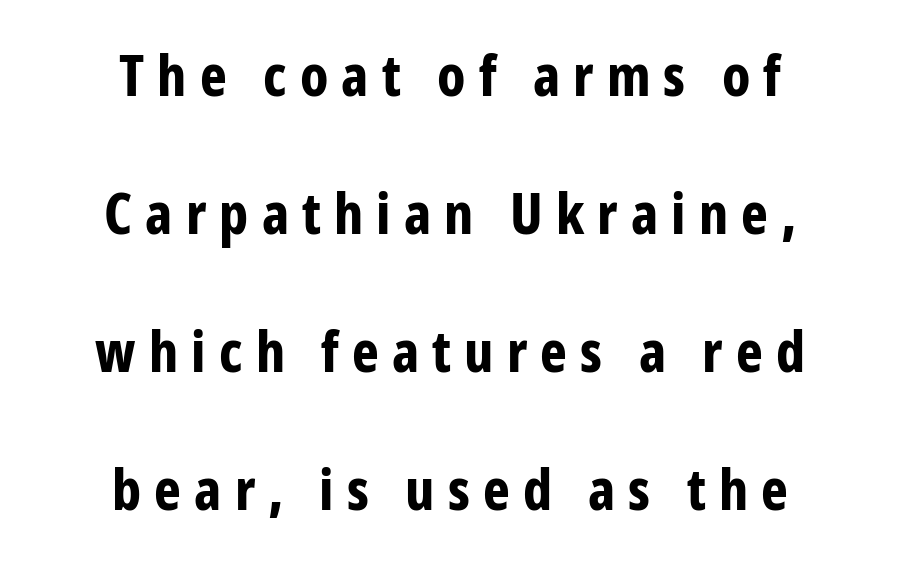
{"serif": "no", "italic": "no", "bold": "yes", "weight": "bold", "width": "condensed", "stroke_contrast": "low", "x_height": "medium", "monospaced": "no", "underline": "no", "align": "center", "line_spacing": "loose", "line_spacing_ratio": 2.42, "letter_spacing": "wide", "letter_spacing_em": 0.23, "glyph_px": 57}
